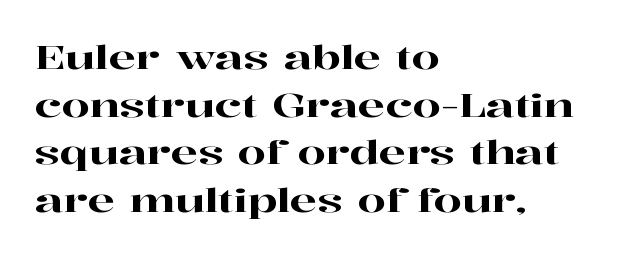
Every character sits straight up, as roman type does. Observe the serifs anchoring each vertical stroke in this sample. Inter-character spacing is left at the font's built-in metrics. How would I describe the line gaps? Plain and ordinary. The space directly below the letters is spotless. Horizontally, the lines are justified to the leading edge only.
